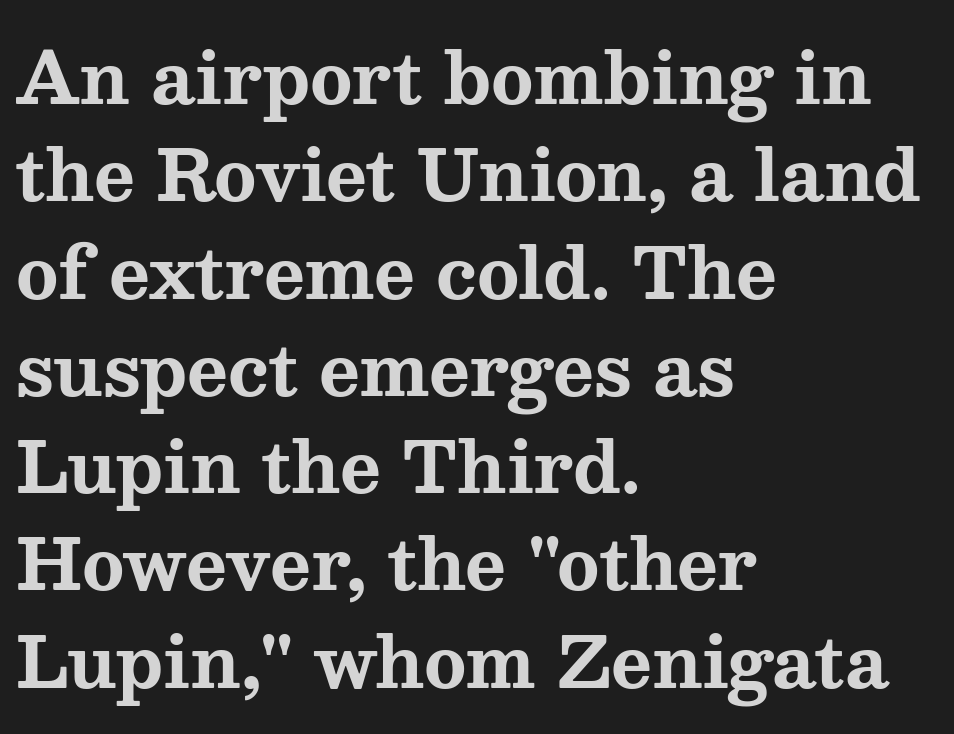
{"serif": "yes", "italic": "no", "bold": "yes", "weight": "bold", "width": "wide", "stroke_contrast": "medium", "x_height": "medium", "monospaced": "no", "underline": "no", "align": "left", "line_spacing": "normal", "line_spacing_ratio": 1.39, "letter_spacing": "normal", "letter_spacing_em": 0.0, "glyph_px": 70}
